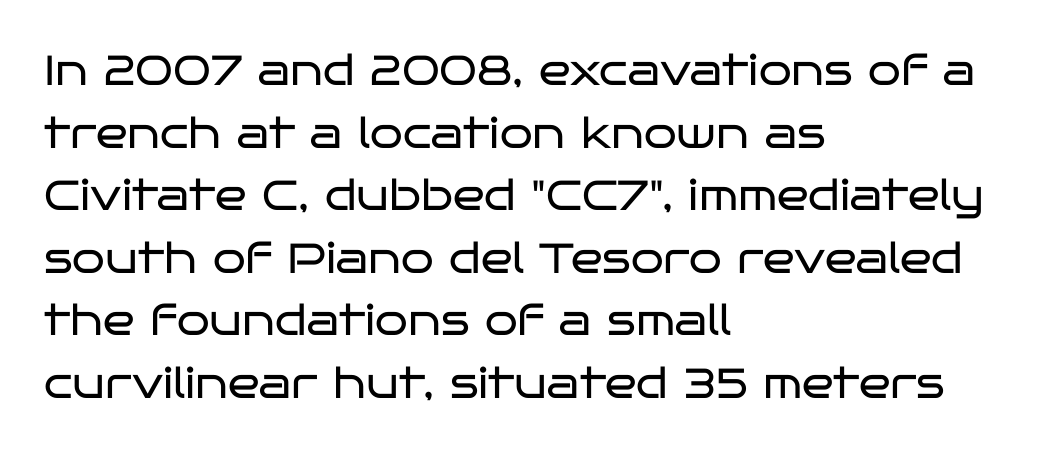
Q: Is the text bold? A: No.
Q: Is the text italic (slanted)? A: No, it is upright.
Q: Is the typeface a serif or a sans-serif typeface? A: Sans-serif.
Q: Is the text underlined? A: No.
Q: How is the paragraph aligned? A: Left-aligned.
Q: Is the spacing between letters normal or unusually wide? A: Normal.
Q: Is the spacing between lines tight, normal or loose? A: Normal.
Q: Width (condensed, normal, or wide)? A: Wide.
Q: Stroke contrast? A: Low.
Q: x-height? A: Large.
Q: Monospaced? A: No.
